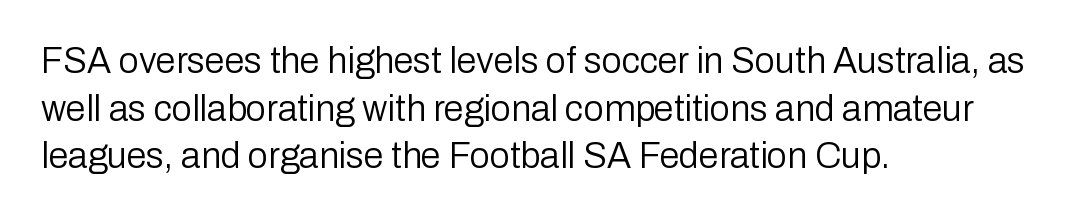
The image shows 36 px regular-weight sans-serif type, upright; set left-aligned, normal line spacing (1.32x), normal letter spacing, not underlined; low stroke contrast and a medium x-height.
